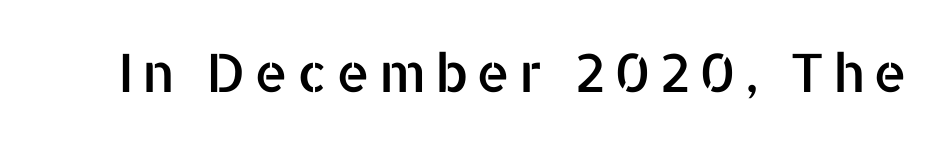
The image shows 53 px sans-serif type, upright; set not underlined; low stroke contrast and a medium x-height.
